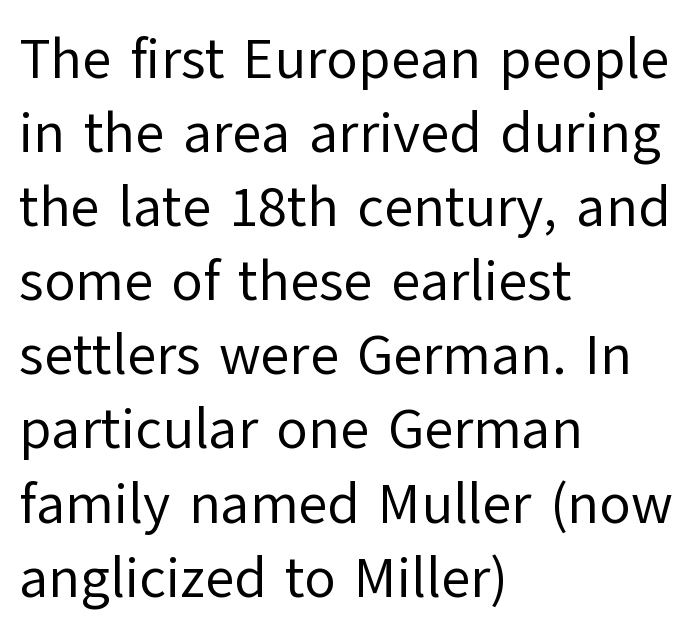
You could call the tracking neutral — neither tight nor loose. The typesetter chose a ragged-right arrangement here. Lines of text with bare space underneath. A roman cut, with each character standing at attention. Observe the absence of serifs on each vertical stroke in this sample. Do the characters align in a grid? No, the font is proportional.
